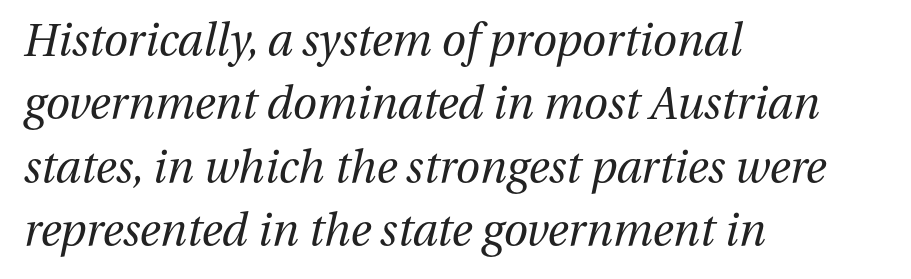
Q: Is the text bold? A: No.
Q: Is the text italic (slanted)? A: Yes, it leans right by about 13 degrees.
Q: Is the text underlined? A: No.
Q: How is the paragraph aligned? A: Left-aligned.
Q: Is the spacing between letters normal or unusually wide? A: Normal.
Q: Is the spacing between lines tight, normal or loose? A: Normal.
Q: Width (condensed, normal, or wide)? A: Normal.
Q: Stroke contrast? A: Medium.
Q: x-height? A: Medium.
Q: Monospaced? A: No.
